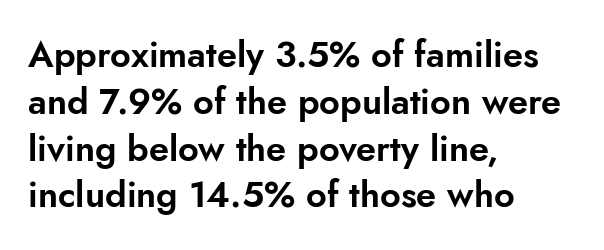
The image shows 36 px sans-serif type, upright; set left-aligned, normal line spacing (1.3x), normal letter spacing, not underlined; low stroke contrast and a small x-height.
